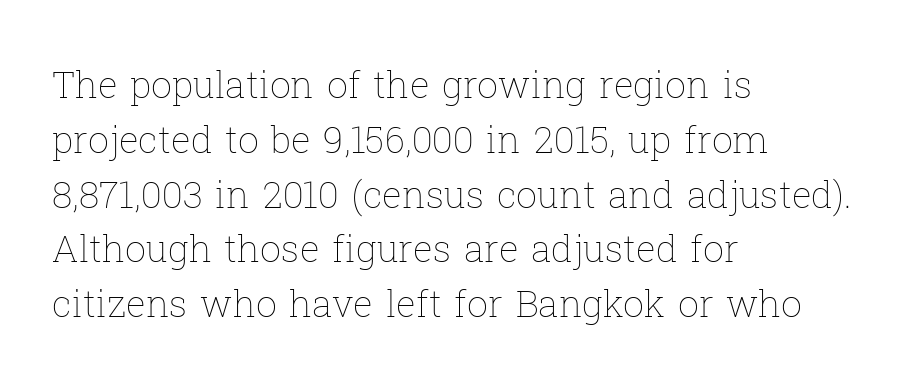
The image shows 37 px thin type, upright; set left-aligned, normal line spacing (1.48x), normal letter spacing, not underlined; low stroke contrast and a medium x-height.
